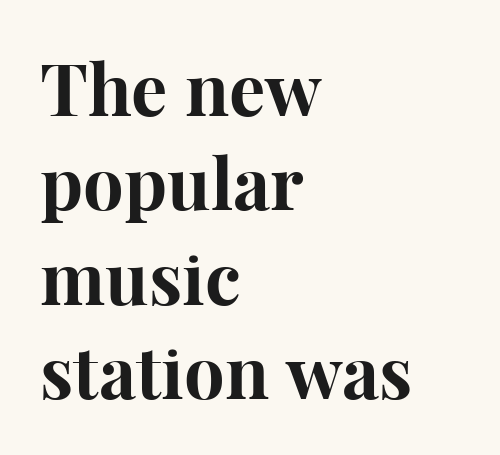
{"serif": "yes", "italic": "no", "bold": "yes", "weight": "bold", "width": "normal", "stroke_contrast": "high", "x_height": "medium", "monospaced": "no", "underline": "no", "align": "left", "line_spacing": "normal", "line_spacing_ratio": 1.31, "letter_spacing": "normal", "letter_spacing_em": 0.0, "glyph_px": 72}
